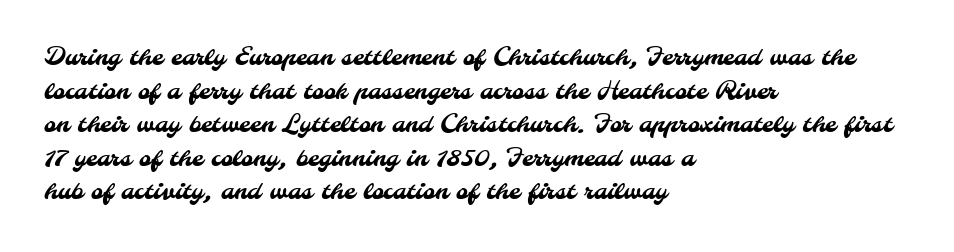
{"underline": "no", "align": "left", "line_spacing": "normal", "line_spacing_ratio": 1.46, "letter_spacing": "normal", "letter_spacing_em": 0.0, "glyph_px": 23}
